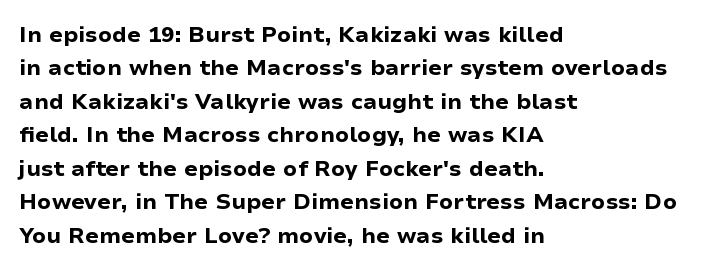
The strip under each line holds only bare page. Between one letter and the next there's only the usual sliver of space. Is there any slant? The stems are plumb. Plenty of ink on the page — the face is bold. Leading matches the norm, producing a regular column.
